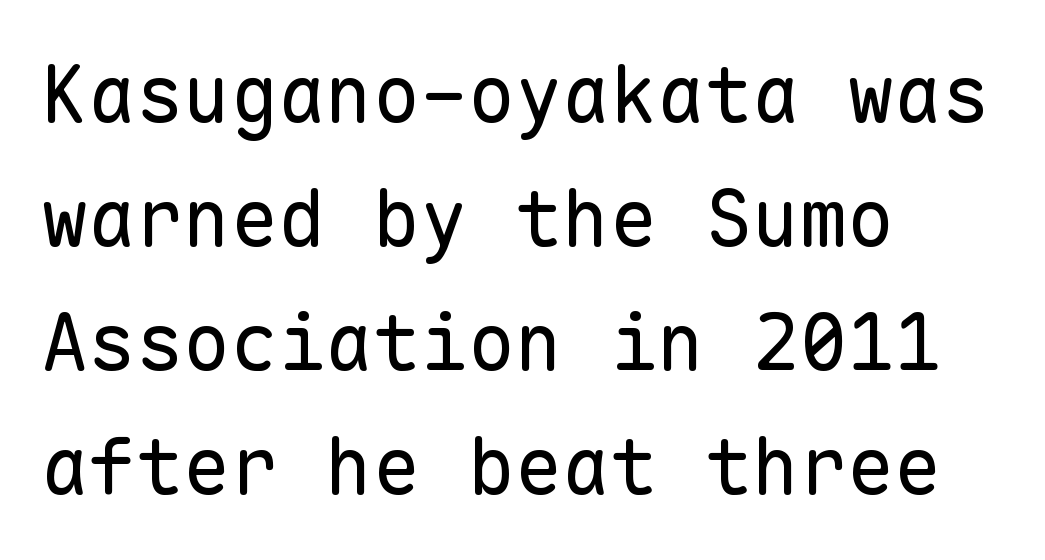
Q: Is the text bold? A: No.
Q: Is the text italic (slanted)? A: No, it is upright.
Q: Is the typeface a serif or a sans-serif typeface? A: Sans-serif.
Q: Is the text underlined? A: No.
Q: How is the paragraph aligned? A: Left-aligned.
Q: Is the spacing between letters normal or unusually wide? A: Normal.
Q: Is the spacing between lines tight, normal or loose? A: Normal.
Q: Width (condensed, normal, or wide)? A: Normal.
Q: Stroke contrast? A: Low.
Q: x-height? A: Medium.
Q: Monospaced? A: Yes.
